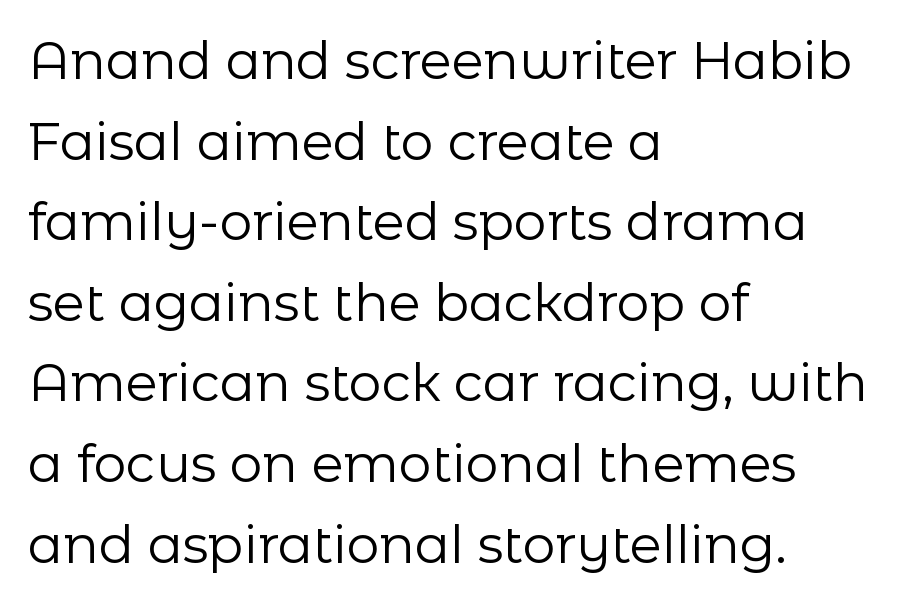
The image shows 52 px regular-weight sans-serif type, upright; set left-aligned, normal line spacing (1.55x), normal letter spacing, not underlined; low stroke contrast and a medium x-height.
